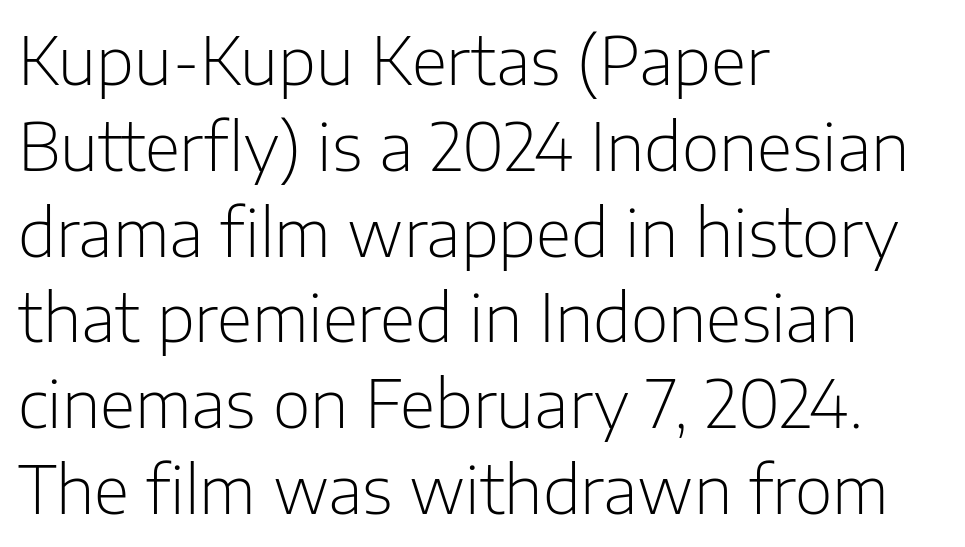
Regular leading. Quick note: not italic, upright. Here the glyphs are tracked normally, forming tight word shapes. Unlike a traditional serif, this face leaves its strokes unadorned. Compared with a typical body face, this is equally light or lighter still. The typesetter chose a ragged-right arrangement here.
